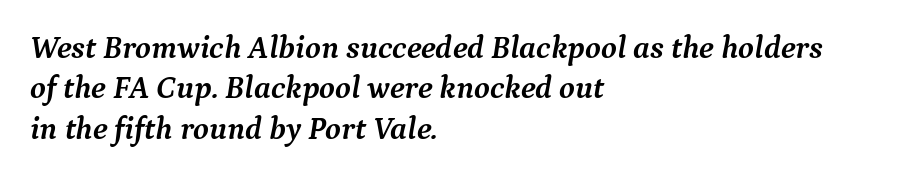
Q: Is the text bold? A: Yes.
Q: Is the text italic (slanted)? A: Yes, it leans right by about 9 degrees.
Q: Is the typeface a serif or a sans-serif typeface? A: Serif.
Q: Is the text underlined? A: No.
Q: How is the paragraph aligned? A: Left-aligned.
Q: Is the spacing between letters normal or unusually wide? A: Normal.
Q: Is the spacing between lines tight, normal or loose? A: Normal.
Q: Width (condensed, normal, or wide)? A: Normal.
Q: Stroke contrast? A: Medium.
Q: x-height? A: Medium.
Q: Monospaced? A: No.
